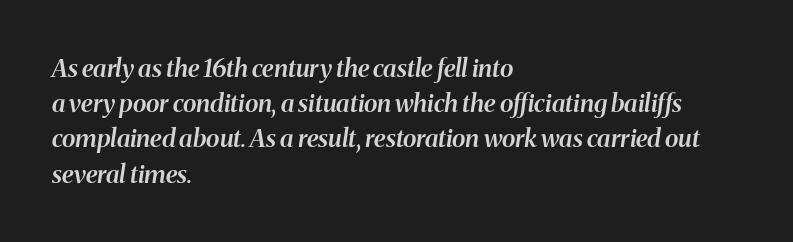
Q: Is the text bold? A: Semi-bold.
Q: Is the text italic (slanted)? A: Yes, it leans right by about 8 degrees.
Q: Is the text underlined? A: No.
Q: How is the paragraph aligned? A: Left-aligned.
Q: Is the spacing between letters normal or unusually wide? A: Normal.
Q: Is the spacing between lines tight, normal or loose? A: Normal.
